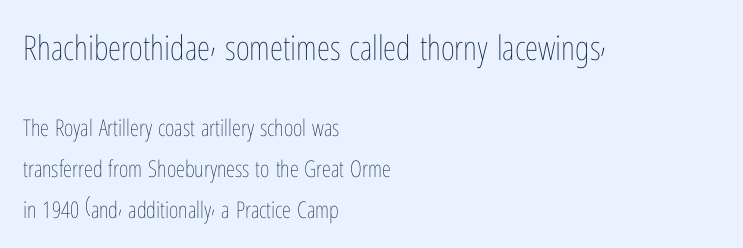
{"italic": "no", "bold": "no", "weight": "thin", "width": "condensed", "stroke_contrast": "low", "x_height": "medium", "monospaced": "no", "underline": "no", "align": "left", "line_spacing_ratio": 1.78, "letter_spacing": "normal", "letter_spacing_em": 0.0, "larger_block": "first", "size_ratio": 1.48, "glyph_px": 34}
